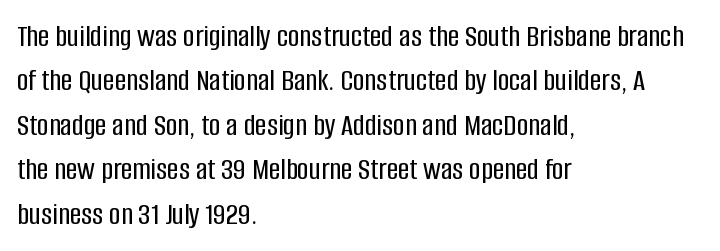
The image shows 32 px condensed sans-serif type, upright; set left-aligned, normal line spacing (1.39x), normal letter spacing, not underlined; low stroke contrast and a large x-height.
